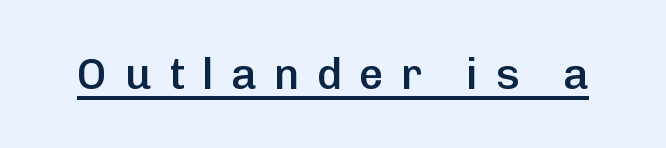
{"serif": "no", "italic": "no", "bold": "semi", "weight": "semibold", "width": "normal", "stroke_contrast": "low", "x_height": "medium", "monospaced": "no", "underline": "yes", "letter_spacing": "wide", "letter_spacing_em": 0.4, "glyph_px": 43}
